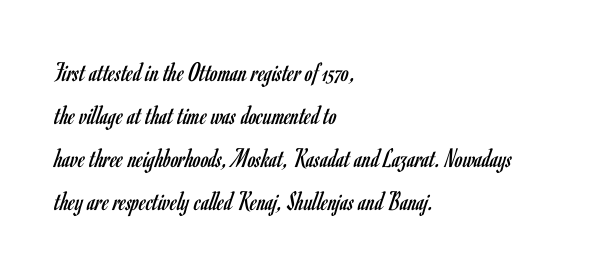
Q: Is the text bold? A: No.
Q: Is the text italic (slanted)? A: Yes.
Q: Is the typeface a serif or a sans-serif typeface? A: Sans-serif.
Q: Is the text underlined? A: No.
Q: How is the paragraph aligned? A: Left-aligned.
Q: Is the spacing between letters normal or unusually wide? A: Normal.
Q: Is the spacing between lines tight, normal or loose? A: Normal.
Q: Width (condensed, normal, or wide)? A: Condensed.
Q: Stroke contrast? A: Low.
Q: x-height? A: Small.
Q: Monospaced? A: No.
